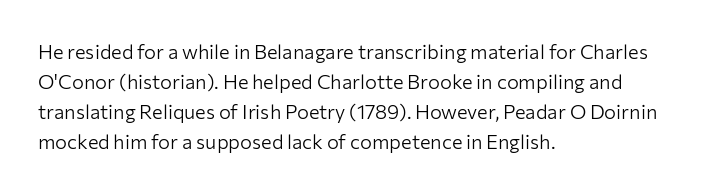
The face looks like a standard text weight, possibly lighter. A normal amount of white space separates one row of letters from the next. Line beginnings align vertically; line endings do not. The horizontal fit of the characters is conventional and even. The passage shown is not underscored anywhere.
